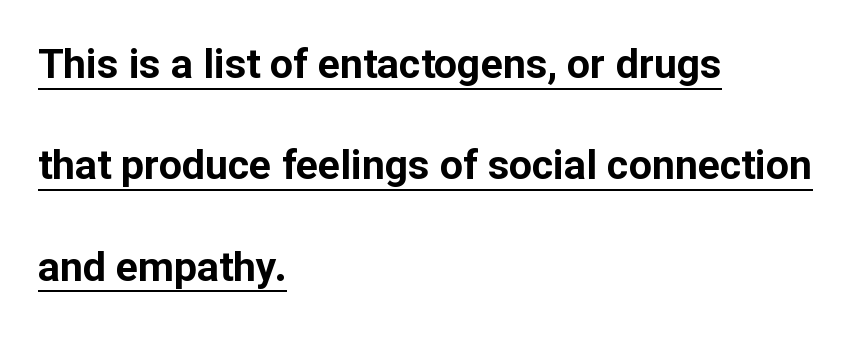
Q: Is the text bold? A: Yes.
Q: Is the text italic (slanted)? A: No, it is upright.
Q: Is the typeface a serif or a sans-serif typeface? A: Sans-serif.
Q: Is the text underlined? A: Yes.
Q: How is the paragraph aligned? A: Left-aligned.
Q: Is the spacing between letters normal or unusually wide? A: Normal.
Q: Is the spacing between lines tight, normal or loose? A: Loose.
Q: Width (condensed, normal, or wide)? A: Normal.
Q: Stroke contrast? A: Low.
Q: x-height? A: Medium.
Q: Monospaced? A: No.
